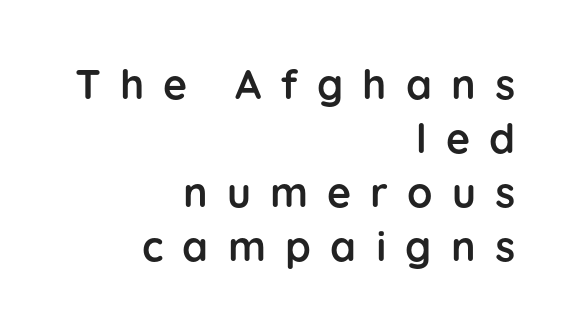
{"serif": "no", "italic": "no", "bold": "yes", "weight": "semibold", "width": "normal", "stroke_contrast": "low", "x_height": "medium", "monospaced": "no", "underline": "no", "align": "right", "line_spacing": "normal", "line_spacing_ratio": 1.32, "letter_spacing": "wide", "letter_spacing_em": 0.47, "glyph_px": 41}
